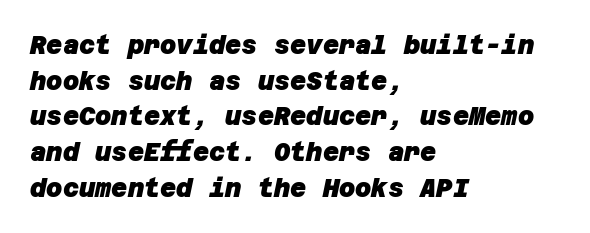
The image shows 25 px bold type; set left-aligned, normal line spacing (1.43x), normal letter spacing, not underlined.
